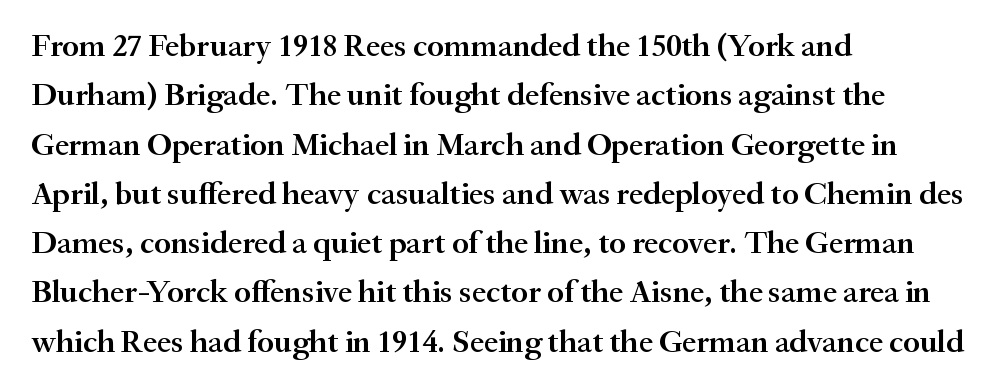
Q: Is the text bold? A: Semi-bold.
Q: Is the text italic (slanted)? A: No, it is upright.
Q: Is the typeface a serif or a sans-serif typeface? A: Serif.
Q: Is the text underlined? A: No.
Q: How is the paragraph aligned? A: Left-aligned.
Q: Is the spacing between letters normal or unusually wide? A: Normal.
Q: Is the spacing between lines tight, normal or loose? A: Normal.
Q: Width (condensed, normal, or wide)? A: Normal.
Q: Stroke contrast? A: Medium.
Q: x-height? A: Small.
Q: Monospaced? A: No.
